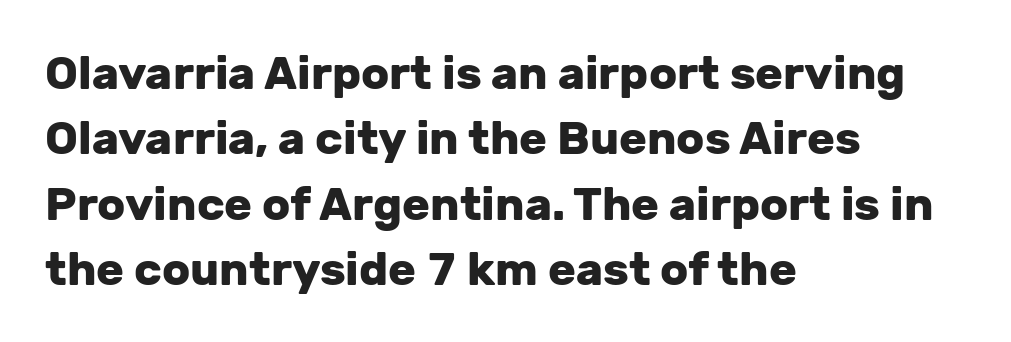
{"serif": "no", "italic": "no", "bold": "yes", "weight": "heavy", "width": "normal", "stroke_contrast": "low", "x_height": "medium", "monospaced": "no", "underline": "no", "align": "left", "line_spacing": "normal", "line_spacing_ratio": 1.42, "letter_spacing": "normal", "letter_spacing_em": 0.0, "glyph_px": 46}
